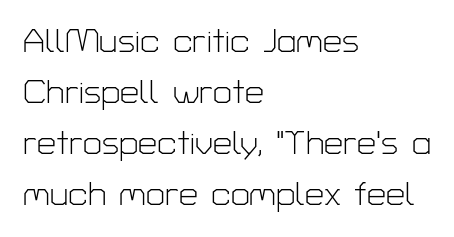
Q: Is the text bold? A: No.
Q: Is the text italic (slanted)? A: No, it is upright.
Q: Is the typeface a serif or a sans-serif typeface? A: Sans-serif.
Q: Is the text underlined? A: No.
Q: How is the paragraph aligned? A: Left-aligned.
Q: Is the spacing between letters normal or unusually wide? A: Normal.
Q: Is the spacing between lines tight, normal or loose? A: Normal.
Q: Width (condensed, normal, or wide)? A: Normal.
Q: Stroke contrast? A: Low.
Q: x-height? A: Medium.
Q: Monospaced? A: No.
